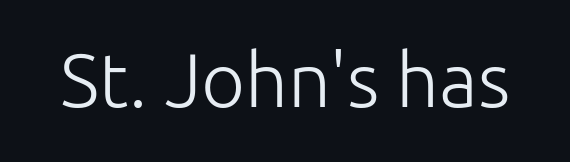
The image shows 76 px light sans-serif type, upright; set normal letter spacing, not underlined; low stroke contrast and a medium x-height.
